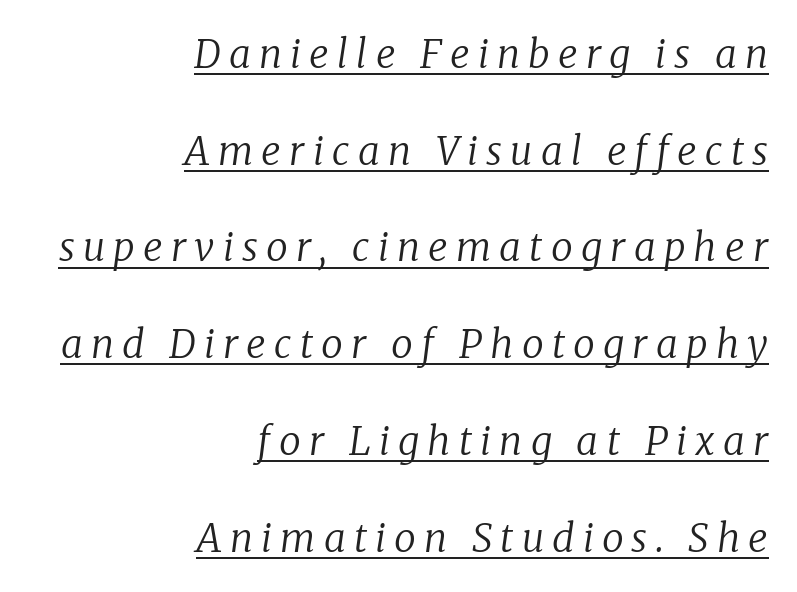
No heavy texture on the line: the type isn't bold. The designer dialed line spacing up above the default. Varying glyph widths throughout — classic text-font behaviour. Casual observation: everything's shoved over to the right. Yep, that's italic — everything's leaning.
